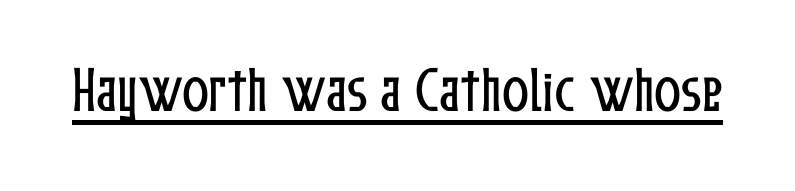
Q: Is the text italic (slanted)? A: No, it is upright.
Q: Is the text underlined? A: Yes.
Q: Is the spacing between letters normal or unusually wide? A: Normal.
Q: Width (condensed, normal, or wide)? A: Condensed.
Q: Stroke contrast? A: Low.
Q: x-height? A: Medium.
Q: Monospaced? A: No.
